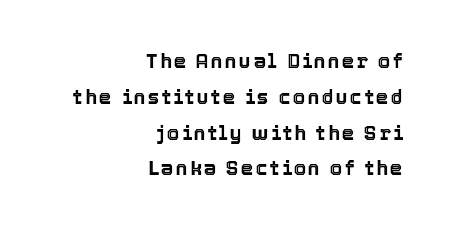
{"italic": "no", "underline": "no", "align": "right", "line_spacing_ratio": 1.79, "glyph_px": 20}
